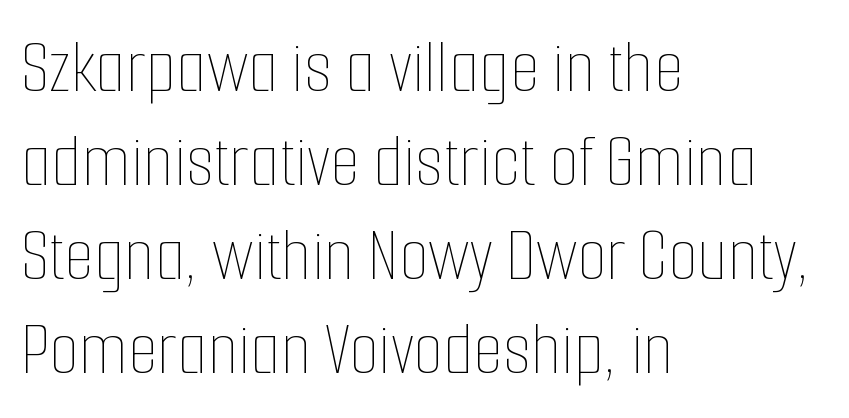
Q: Is the text bold? A: No.
Q: Is the text italic (slanted)? A: No, it is upright.
Q: Is the text underlined? A: No.
Q: How is the paragraph aligned? A: Left-aligned.
Q: Is the spacing between letters normal or unusually wide? A: Normal.
Q: Width (condensed, normal, or wide)? A: Condensed.
Q: Stroke contrast? A: Low.
Q: x-height? A: Medium.
Q: Monospaced? A: No.
